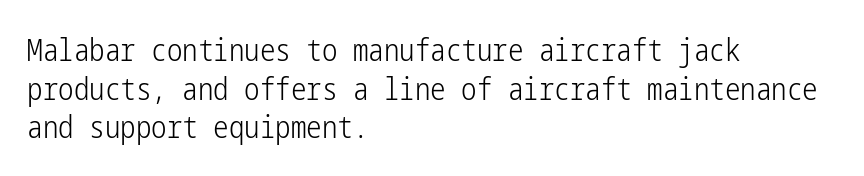
Unlike italic type, these characters show no tilt at all. No feet cap the strokes, marking this as sans-serif type. Quick note: interline space is typical. Notice how the passage keeps a crisp vertical edge on the left only. Check under the words: just untouched page.
